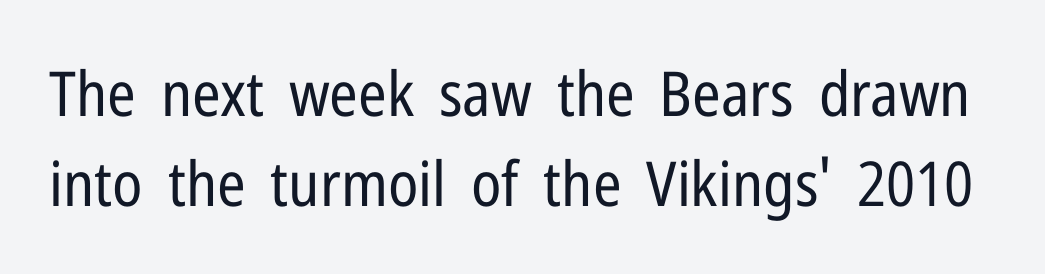
The image shows 62 px regular-weight, condensed sans-serif type, upright; set normal line spacing (1.45x), normal letter spacing, not underlined; low stroke contrast and a medium x-height.
